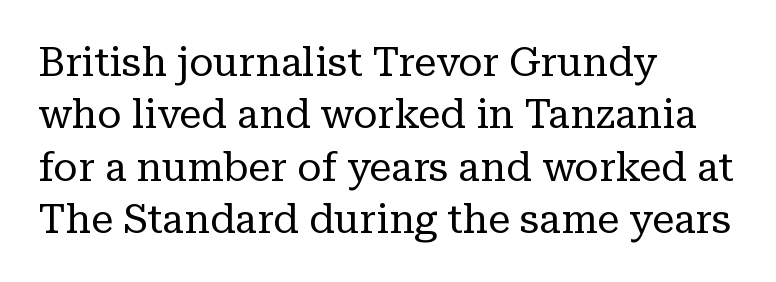
{"serif": "yes", "italic": "no", "bold": "no", "weight": "regular", "width": "normal", "stroke_contrast": "low", "x_height": "medium", "monospaced": "no", "underline": "no", "align": "left", "line_spacing": "normal", "line_spacing_ratio": 1.31, "letter_spacing": "normal", "letter_spacing_em": 0.0, "glyph_px": 40}
